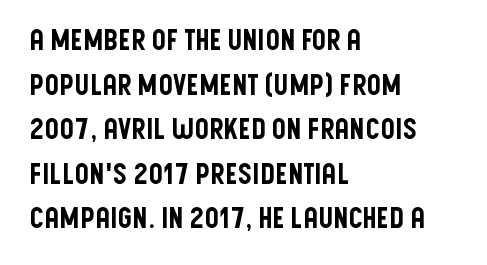
The image shows 28 px condensed sans-serif type, upright; set left-aligned, normal line spacing (1.59x), normal letter spacing, not underlined; low stroke contrast and a large x-height.
